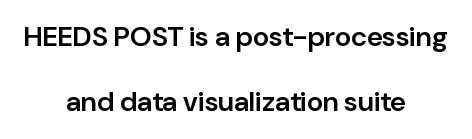
{"serif": "no", "italic": "no", "bold": "semi", "weight": "semibold", "width": "normal", "stroke_contrast": "low", "x_height": "medium", "monospaced": "no", "underline": "no", "align": "center", "line_spacing": "loose", "line_spacing_ratio": 2.33, "letter_spacing": "normal", "letter_spacing_em": 0.0, "glyph_px": 28}
